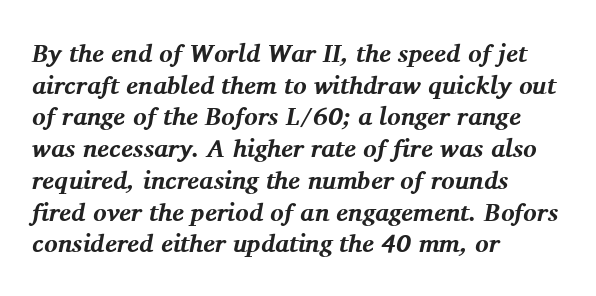
Q: Is the text bold? A: Yes.
Q: Is the text italic (slanted)? A: Yes, it leans right by about 11 degrees.
Q: Is the text underlined? A: No.
Q: How is the paragraph aligned? A: Left-aligned.
Q: Is the spacing between letters normal or unusually wide? A: Normal.
Q: Is the spacing between lines tight, normal or loose? A: Normal.
